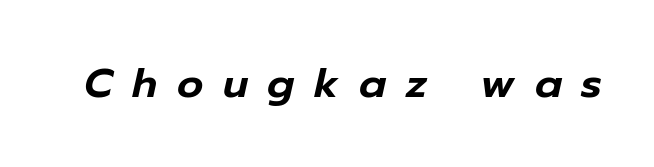
The image shows 41 px text type, italic (leaning right); set unusually wide letter spacing (+0.48 em), not underlined; low stroke contrast and a medium x-height.
